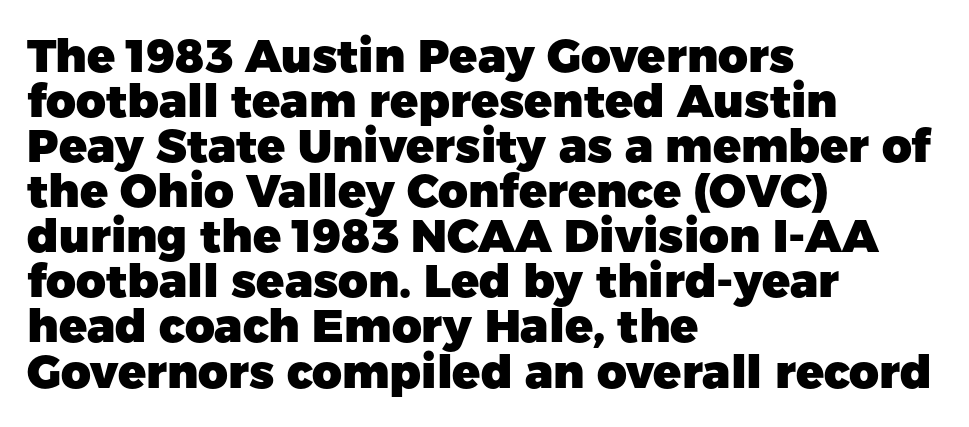
The image shows 46 px heavy sans-serif type, upright; set left-aligned, tight line spacing (0.98x), normal letter spacing, not underlined; low stroke contrast and a medium x-height.
